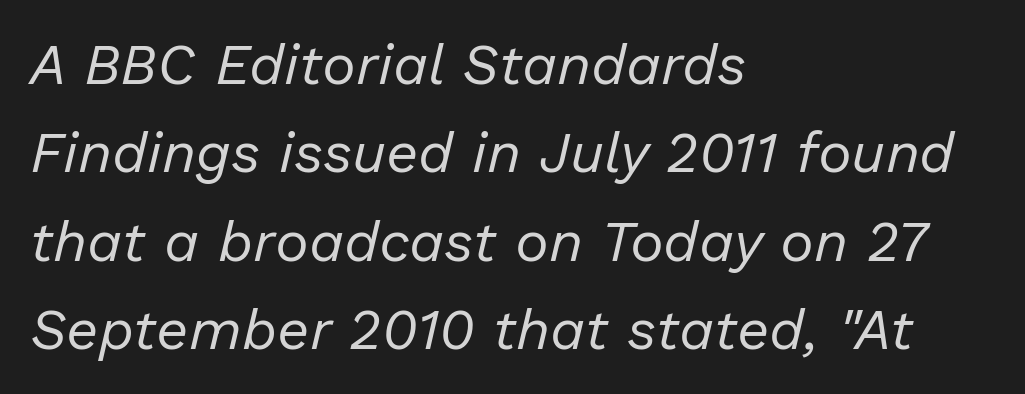
The image shows 57 px regular-weight type, italic (leaning right); set left-aligned, normal line spacing (1.55x), normal letter spacing, not underlined; low stroke contrast and a medium x-height.
